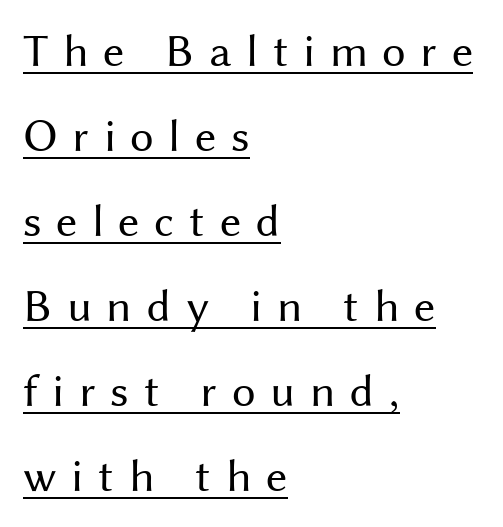
{"serif": "no", "italic": "no", "bold": "no", "weight": "regular", "width": "normal", "stroke_contrast": "medium", "x_height": "medium", "monospaced": "no", "underline": "yes", "align": "left", "line_spacing_ratio": 1.81, "letter_spacing": "wide", "letter_spacing_em": 0.31, "glyph_px": 47}
